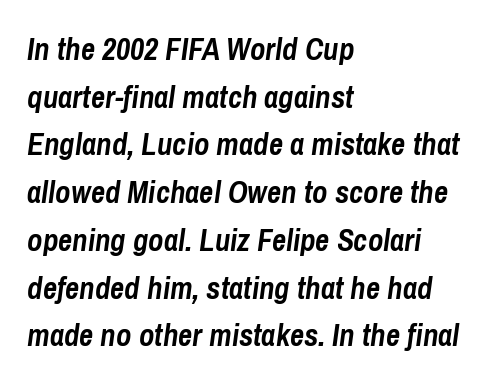
Q: Is the text bold? A: Yes.
Q: Is the text italic (slanted)? A: Yes, it leans right by about 8 degrees.
Q: Is the text underlined? A: No.
Q: How is the paragraph aligned? A: Left-aligned.
Q: Is the spacing between letters normal or unusually wide? A: Normal.
Q: Is the spacing between lines tight, normal or loose? A: Normal.
Q: Width (condensed, normal, or wide)? A: Condensed.
Q: Stroke contrast? A: Low.
Q: x-height? A: Medium.
Q: Monospaced? A: No.
